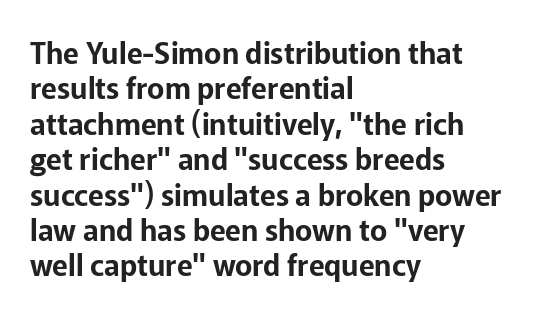
The image shows 29 px sans-serif type, upright; set left-aligned, line spacing 1.22x, normal letter spacing, not underlined; low stroke contrast and a medium x-height.
